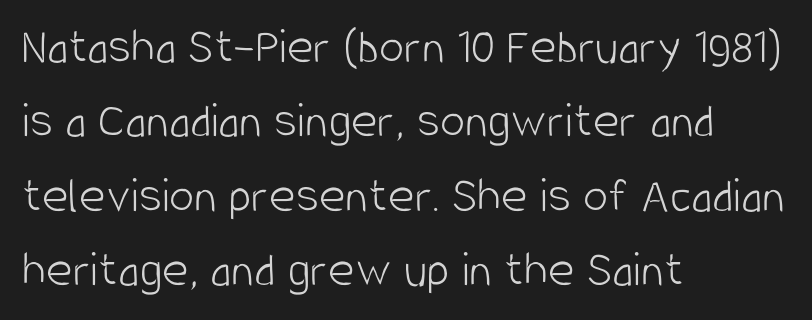
Q: Is the text bold? A: No.
Q: Is the text italic (slanted)? A: No, it is upright.
Q: Is the typeface a serif or a sans-serif typeface? A: Sans-serif.
Q: Is the text underlined? A: No.
Q: How is the paragraph aligned? A: Left-aligned.
Q: Is the spacing between letters normal or unusually wide? A: Normal.
Q: Is the spacing between lines tight, normal or loose? A: Normal.
Q: Width (condensed, normal, or wide)? A: Condensed.
Q: Stroke contrast? A: Low.
Q: x-height? A: Large.
Q: Monospaced? A: No.
